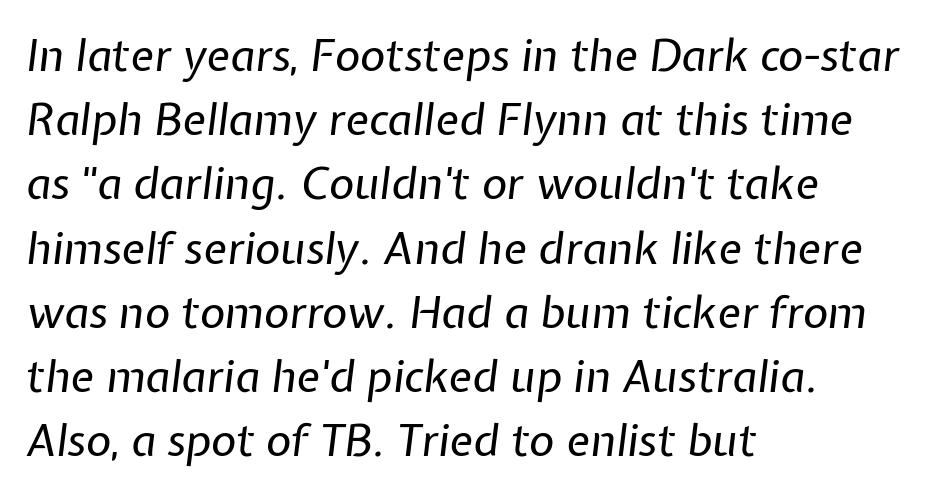
The passage is arranged the way most books set body copy — flush left. Here the designer chose a conventional face with non-uniform glyph widths. Clear beneath every line of the passage. Baseline-to-baseline distance is the conventional proportion of letter height. It's the slanting kind of type. Spacing between characters is what you'd get straight out of the box.
